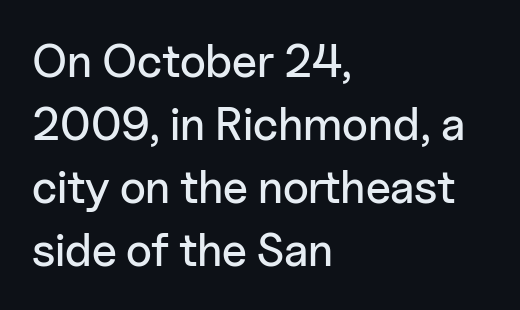
Quick note: underline off. The compositor pushed each line to the left boundary. Vertical strokes here are truly vertical. The face used here is proportionally spaced, like ordinary book or web type. A typesetter would call this leading conventional body-copy spacing.
